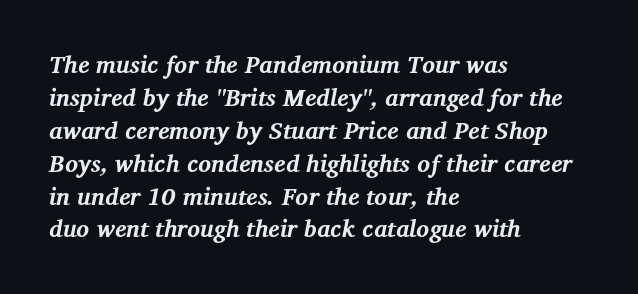
These lines stack with their left ends in a neat column. Characters are canted at an angle relative to the baseline's perpendicular. Rule under the text: the space is simply empty. A typesetter would call this leading conventional body-copy spacing.
